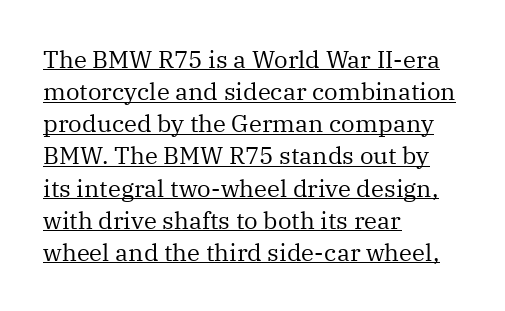
{"italic": "no", "bold": "no", "underline": "yes", "align": "left", "line_spacing": "normal", "line_spacing_ratio": 1.34, "letter_spacing": "normal", "letter_spacing_em": 0.0, "glyph_px": 24}
